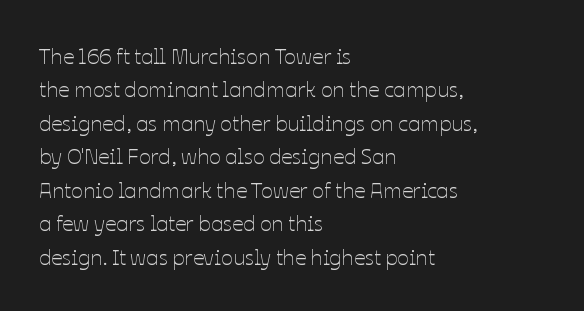
Q: Is the text bold? A: No.
Q: Is the text italic (slanted)? A: No, it is upright.
Q: Is the text underlined? A: No.
Q: How is the paragraph aligned? A: Left-aligned.
Q: Is the spacing between letters normal or unusually wide? A: Normal.
Q: Is the spacing between lines tight, normal or loose? A: Normal.
